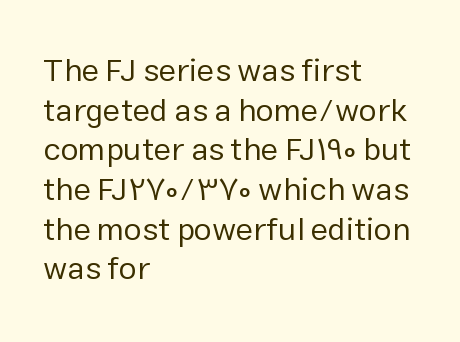
{"serif": "no", "italic": "no", "bold": "no", "weight": "regular", "width": "normal", "stroke_contrast": "low", "x_height": "medium", "monospaced": "no", "underline": "no", "align": "left", "line_spacing_ratio": 1.24, "letter_spacing": "normal", "letter_spacing_em": 0.0, "glyph_px": 32}
